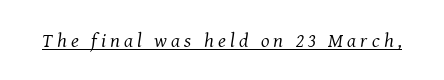
Q: Is the text bold? A: No.
Q: Is the text italic (slanted)? A: Yes, it leans right by about 8 degrees.
Q: Is the text underlined? A: Yes.
Q: Is the spacing between letters normal or unusually wide? A: Unusually wide.
